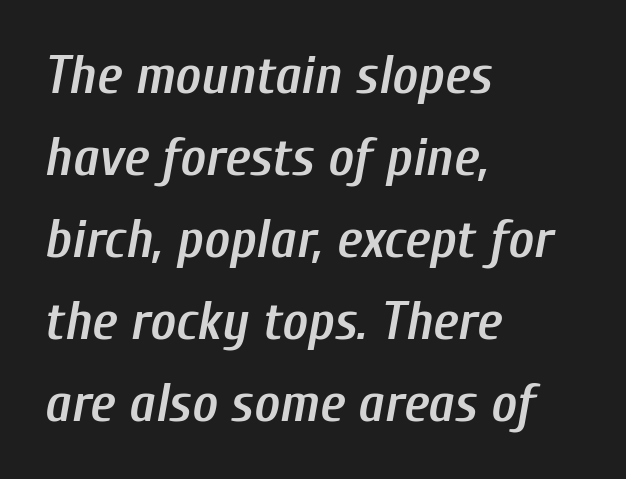
The letters advance in unequal steps, a hallmark of proportional type. Stroke thickness is moderately raised; the sample reads as semibold. Italic: yes, the glyphs are oblique. The leading is moderate, giving the passage an even texture. The rendering anchors every line to the left-hand side.
